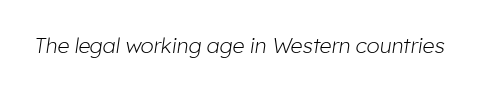
The passage shown has conventional tracking throughout. Every character sits at an angle, as italics do. A quiet, ordinary-to-light weight characterises the typeface. No word sits above an underline.
